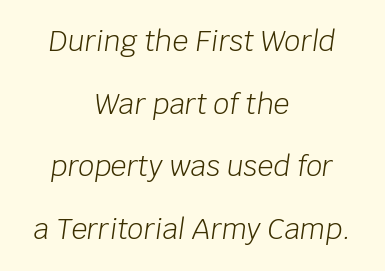
The image shows 28 px light type, italic (leaning right); set centered, loose line spacing (2.24x), normal letter spacing, not underlined; low stroke contrast and a large x-height.
